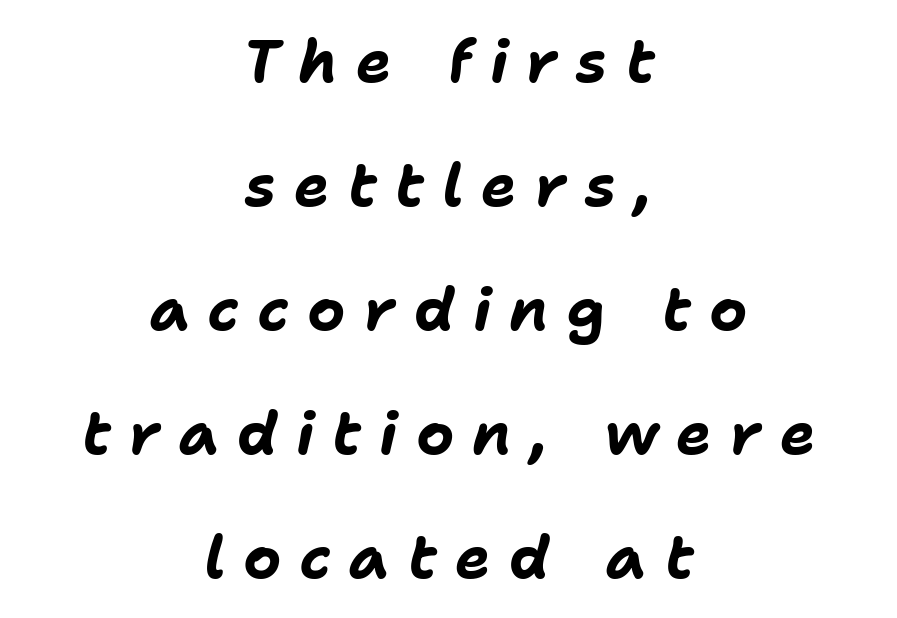
The image shows 59 px bold type, italic (leaning right); set centered, loose line spacing (2.1x), unusually wide letter spacing (+0.31 em), not underlined; low stroke contrast and a medium x-height.
